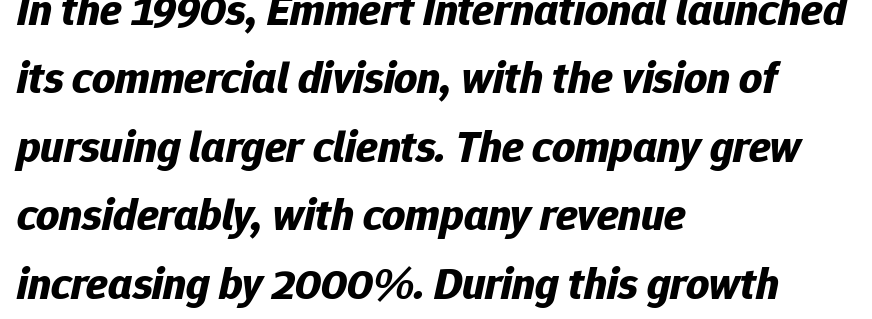
The image shows 45 px bold type, italic (leaning right); set left-aligned, normal line spacing (1.52x), normal letter spacing, not underlined; low stroke contrast and a medium x-height.
